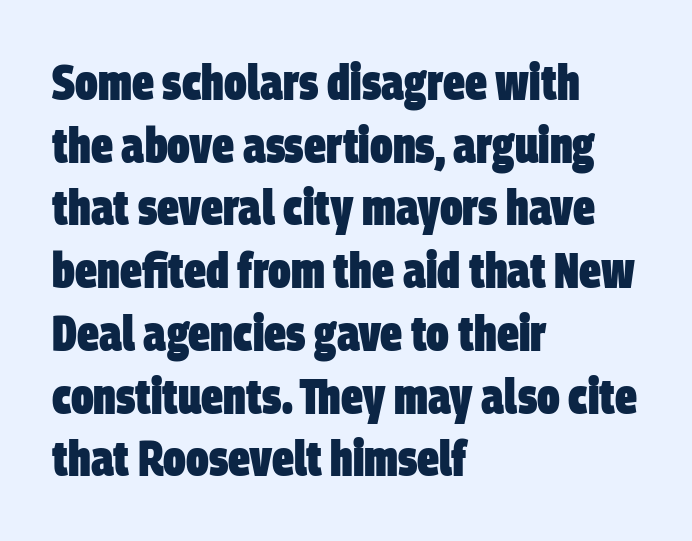
{"serif": "no", "bold": "yes", "weight": "heavy", "width": "condensed", "stroke_contrast": "low", "x_height": "large", "monospaced": "no", "underline": "no", "align": "left", "line_spacing": "normal", "line_spacing_ratio": 1.28, "letter_spacing": "normal", "letter_spacing_em": 0.0, "glyph_px": 49}
